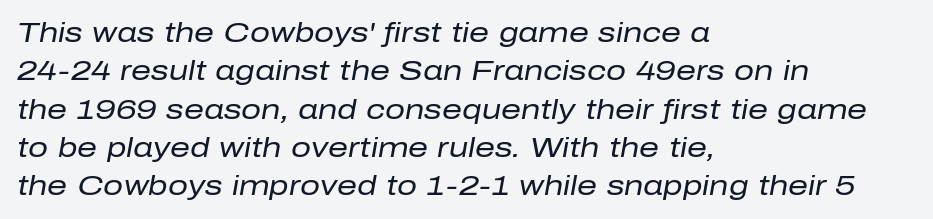
{"italic": "yes", "lean": "right", "slant_degrees": 10, "bold": "no", "weight": "regular", "width": "normal", "stroke_contrast": "low", "x_height": "medium", "monospaced": "no", "underline": "no", "align": "left", "line_spacing": "normal", "line_spacing_ratio": 1.37, "letter_spacing": "normal", "letter_spacing_em": 0.0, "glyph_px": 28}
